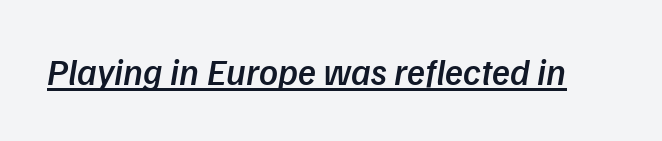
The image shows 37 px semibold type, italic (leaning right); set normal letter spacing, underlined; low stroke contrast and a medium x-height.
